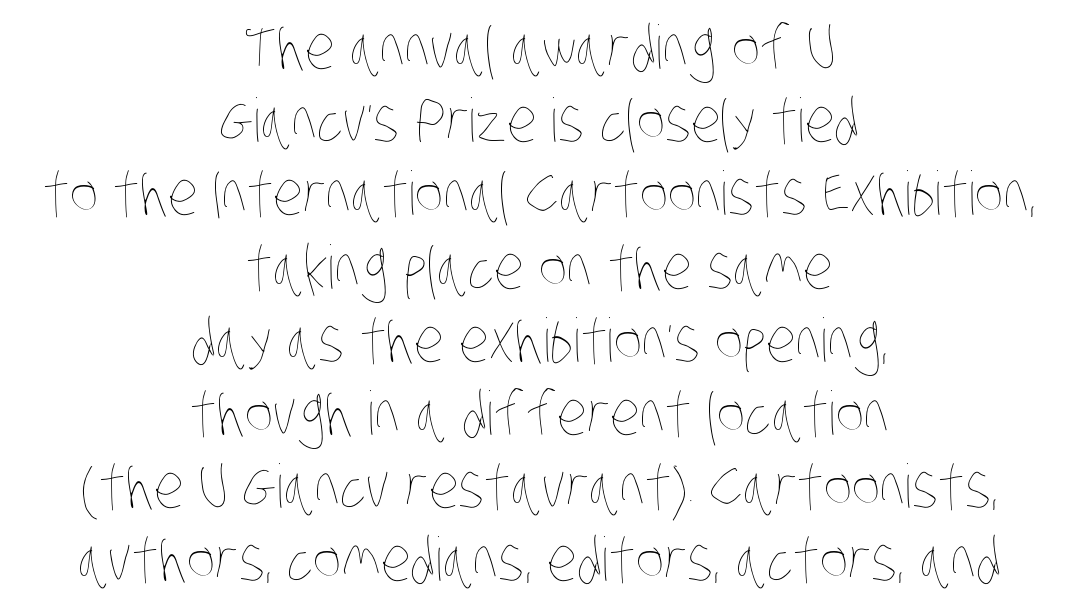
The image shows 60 px thin, condensed type; set centered, line spacing 1.22x, normal letter spacing, not underlined; low stroke contrast and a large x-height.
